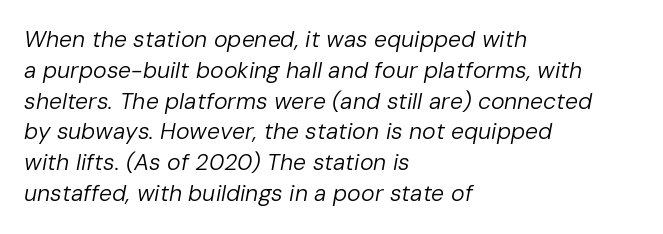
The image shows 23 px text type, italic (leaning right); set left-aligned, normal line spacing (1.34x), normal letter spacing, not underlined.
